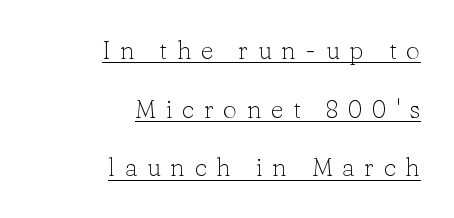
{"italic": "no", "bold": "no", "underline": "yes", "align": "right", "line_spacing": "loose", "line_spacing_ratio": 2.35, "letter_spacing": "wide", "letter_spacing_em": 0.38, "glyph_px": 25}
